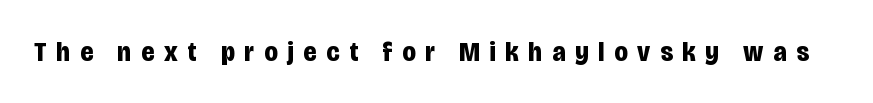
Inter-character spacing is expanded well beyond the font's built-in metrics. I'd describe the lettering as bold — thick and assertive. Descenders are the only things crossing below the line. Style check: upright. This sample uses a sans-serif face.
